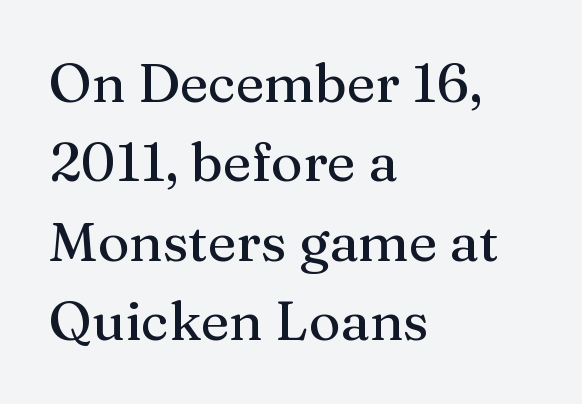
Italic? Not at all — the glyphs are vertical. Nobody touched the tracking dial on this one. Descender tails drop into unmarked territory. Stroke terminals: seriffed. The designer left line spacing at the default. The text block is weighted toward the left margin, trailing off unevenly rightward.
